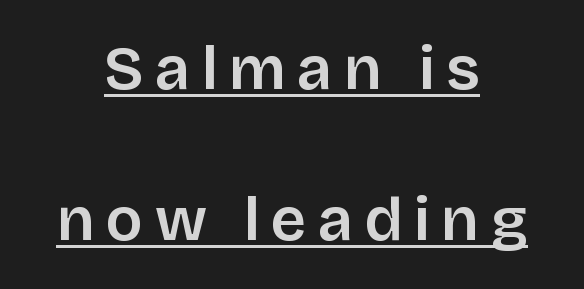
Proportional: the letters do not fall into vertical columns. The leading is generous, giving the passage an open texture. Posture: straight, roman, zero tilt. What decoration does the sample have? An underline. This rendering employs a face without finishing strokes, i.e., a sans-serif. Layout note: lines centered.
